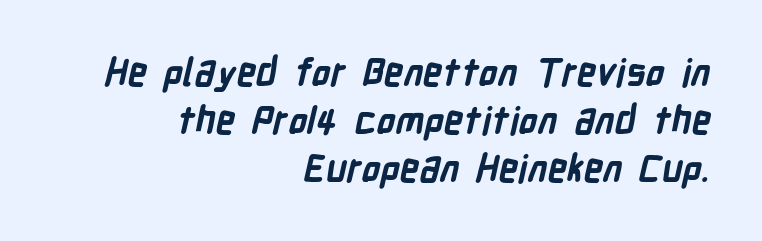
{"serif": "no", "bold": "yes", "weight": "bold", "width": "condensed", "stroke_contrast": "low", "x_height": "medium", "monospaced": "no", "underline": "no", "align": "right", "line_spacing": "normal", "line_spacing_ratio": 1.26, "letter_spacing": "normal", "letter_spacing_em": 0.0, "glyph_px": 38}
